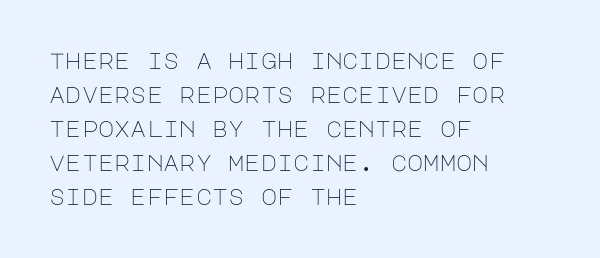
The image shows 22 px text type, upright; set left-aligned, normal line spacing (1.55x), normal letter spacing, not underlined.
